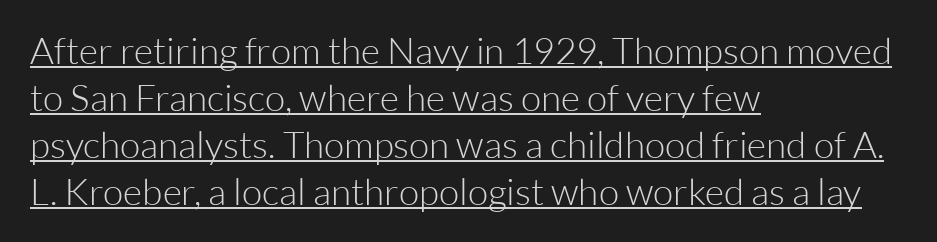
The image shows 37 px light sans-serif type, upright; set left-aligned, normal line spacing (1.27x), normal letter spacing, underlined; low stroke contrast and a medium x-height.
